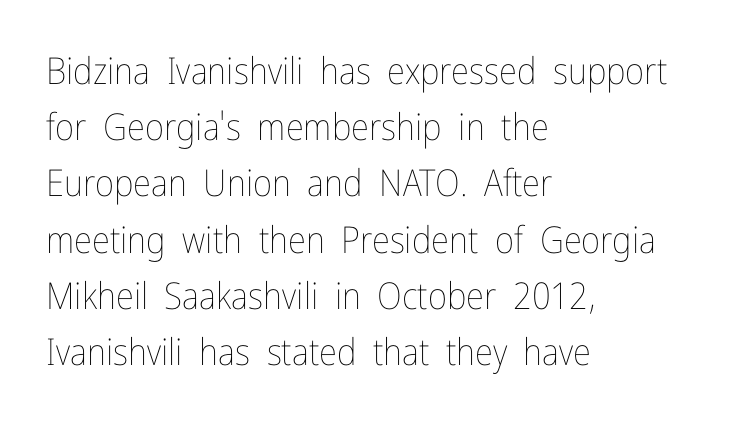
The image shows 37 px thin, condensed type, upright; set left-aligned, normal line spacing (1.52x), normal letter spacing, not underlined; low stroke contrast and a medium x-height.
